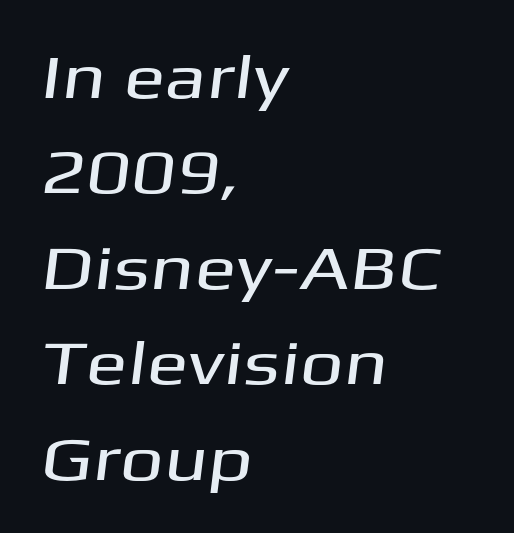
This sample has the flowing, uneven cadence of proportional lettering. Just letters on the line, the space beneath them empty. The compositor pushed each line to the left boundary. Font category for this specimen: sans-serif.
